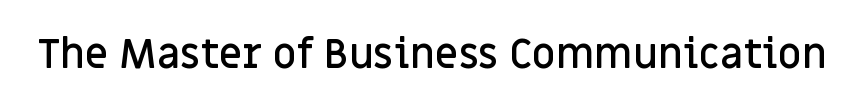
Q: Is the text bold? A: Semi-bold.
Q: Is the text italic (slanted)? A: No, it is upright.
Q: Is the typeface a serif or a sans-serif typeface? A: Sans-serif.
Q: Is the text underlined? A: No.
Q: Is the spacing between letters normal or unusually wide? A: Normal.
Q: Width (condensed, normal, or wide)? A: Normal.
Q: Stroke contrast? A: Low.
Q: x-height? A: Large.
Q: Monospaced? A: No.
